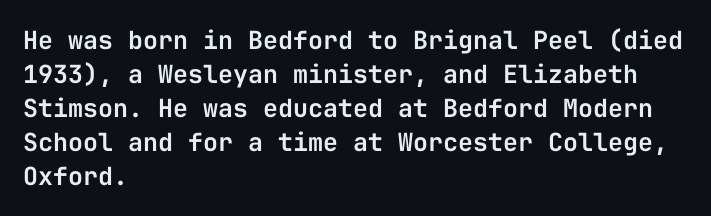
{"italic": "no", "underline": "no", "align": "left", "line_spacing": "normal", "line_spacing_ratio": 1.36, "letter_spacing": "normal", "letter_spacing_em": 0.0, "glyph_px": 25}
